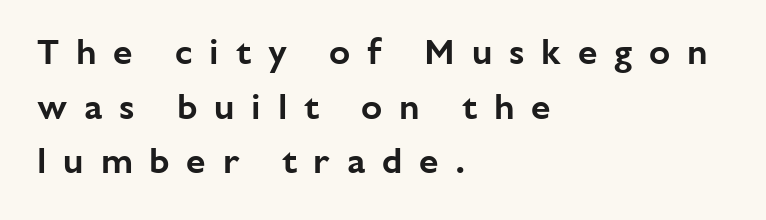
{"serif": "no", "italic": "no", "width": "normal", "stroke_contrast": "low", "x_height": "medium", "monospaced": "no", "underline": "no", "align": "left", "line_spacing": "normal", "line_spacing_ratio": 1.56, "letter_spacing": "wide", "letter_spacing_em": 0.48, "glyph_px": 35}
